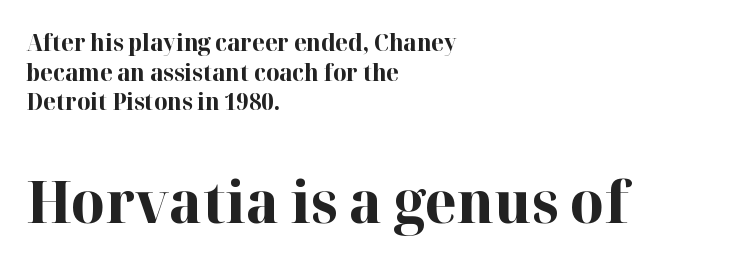
The specimen reads as upright at a glance. All the whitespace from short lines collects on the right. Standard letterfit; no display-style spreading of the glyphs. Heavy, bold letterforms. Leading: standard.
